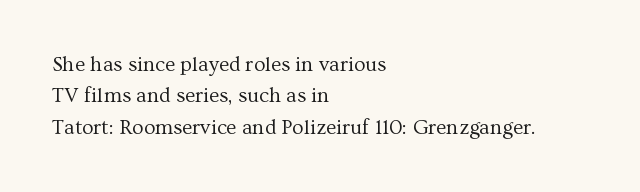
Q: Is the text bold? A: No.
Q: Is the text italic (slanted)? A: No, it is upright.
Q: Is the text underlined? A: No.
Q: How is the paragraph aligned? A: Left-aligned.
Q: Is the spacing between letters normal or unusually wide? A: Normal.
Q: Is the spacing between lines tight, normal or loose? A: Normal.
